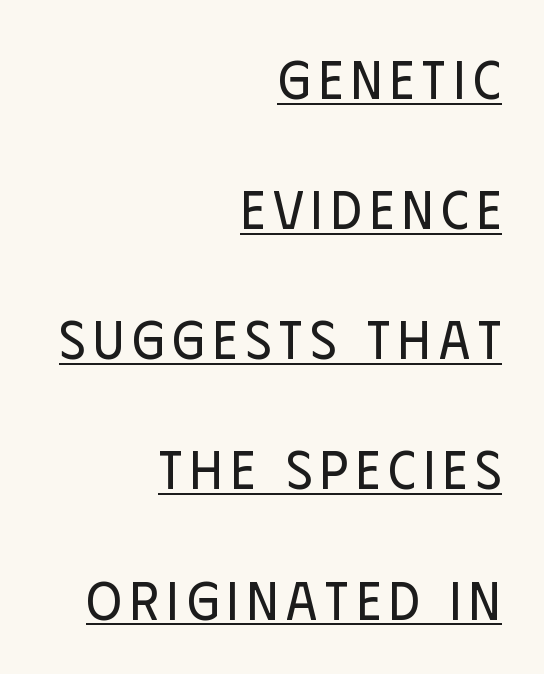
Q: Is the text bold? A: No.
Q: Is the text italic (slanted)? A: No, it is upright.
Q: Is the typeface a serif or a sans-serif typeface? A: Sans-serif.
Q: Is the text underlined? A: Yes.
Q: How is the paragraph aligned? A: Right-aligned.
Q: Is the spacing between lines tight, normal or loose? A: Loose.
Q: Width (condensed, normal, or wide)? A: Condensed.
Q: Stroke contrast? A: Low.
Q: x-height? A: Large.
Q: Monospaced? A: No.
